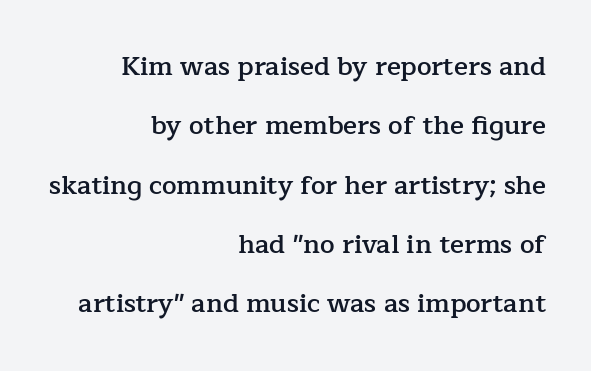
{"italic": "no", "bold": "semi", "underline": "no", "align": "right", "line_spacing": "loose", "line_spacing_ratio": 2.28, "letter_spacing": "normal", "letter_spacing_em": 0.0, "glyph_px": 26}
